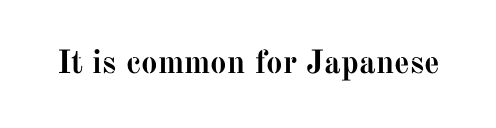
The image shows 33 px semibold serif type, upright; set normal letter spacing, not underlined; medium stroke contrast and a medium x-height.
